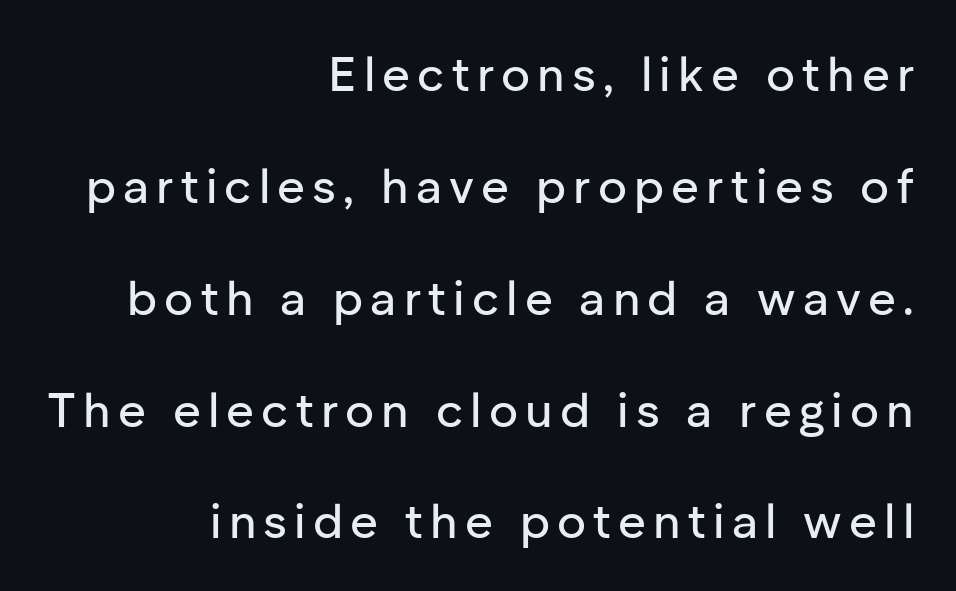
Q: Is the text italic (slanted)? A: No, it is upright.
Q: Is the typeface a serif or a sans-serif typeface? A: Sans-serif.
Q: Is the text underlined? A: No.
Q: How is the paragraph aligned? A: Right-aligned.
Q: Is the spacing between lines tight, normal or loose? A: Loose.
Q: Width (condensed, normal, or wide)? A: Normal.
Q: Stroke contrast? A: Low.
Q: x-height? A: Medium.
Q: Monospaced? A: No.
